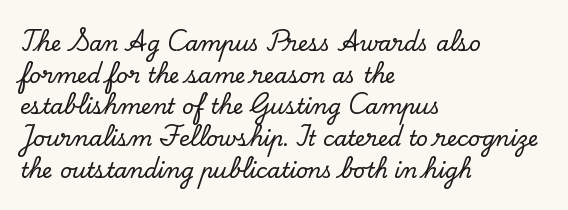
Q: Is the text italic (slanted)? A: Yes.
Q: Is the text underlined? A: No.
Q: How is the paragraph aligned? A: Left-aligned.
Q: Is the spacing between letters normal or unusually wide? A: Normal.
Q: Is the spacing between lines tight, normal or loose? A: Normal.
